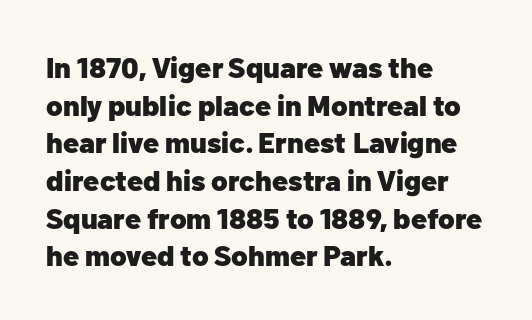
Vertical strokes here are truly vertical. The space between consecutive lines is moderate. The characters display no serif detailing; their extremities are plain. Each letter keeps its own natural width here, so spacing adapts to shape.
